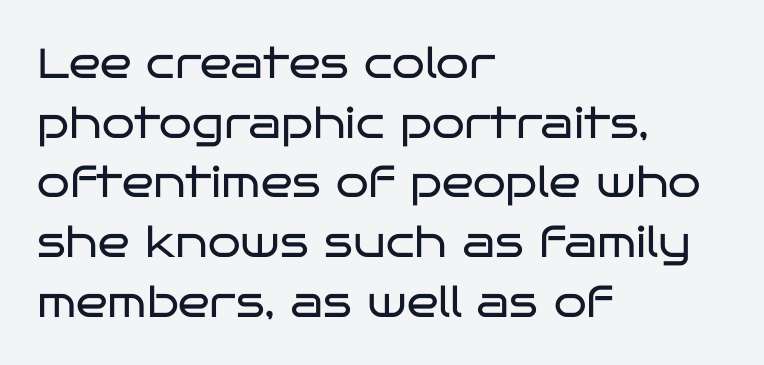
The image shows 42 px regular-weight, wide sans-serif type, upright; set left-aligned, normal line spacing (1.42x), normal letter spacing, not underlined; low stroke contrast and a large x-height.
